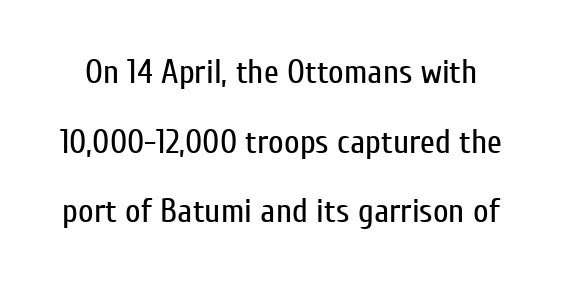
Heft: none added — not bold. You could fit nearly another row in the gap between these rows. The axis of the letterforms is exactly vertical. Underline: absent.
